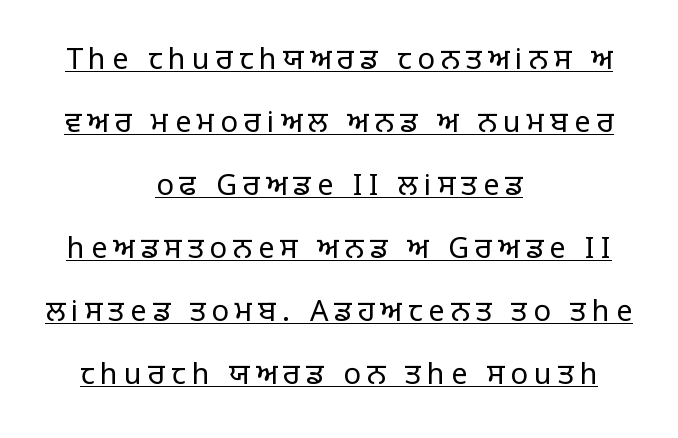
The typography opts for an upright posture over an oblique one. Nope, no serifs anywhere on these letters. Which margin do the lines hug? Neither — every line sits in the middle. These lines are rendered in a variable-pitch font. Substantial extra tracking has been applied to these lines.
